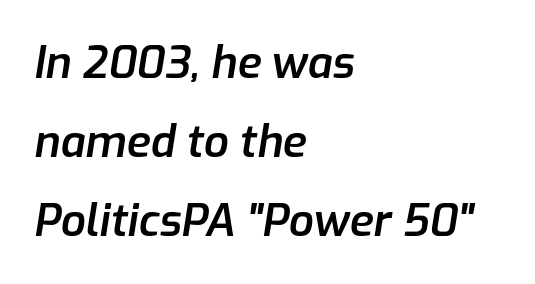
A somewhat darkened texture: the type is semibold rather than bold. A student would call this left alignment; a typographer would say flush left, rag right. The specimen omits any rule beneath the text block's lines. The letters are slanted; this is an italic face.
